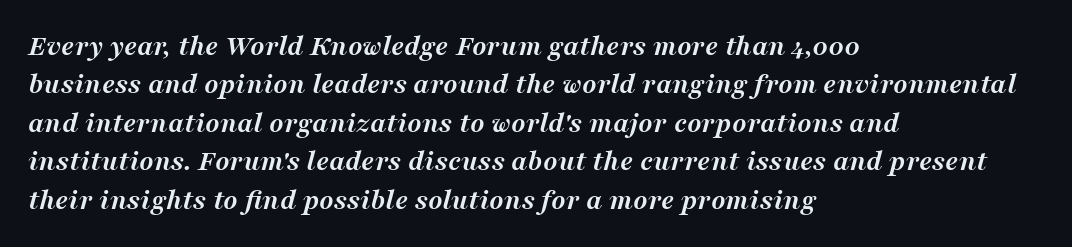
Q: Is the text bold? A: Yes.
Q: Is the text italic (slanted)? A: Yes, it leans right by about 16 degrees.
Q: Is the typeface a serif or a sans-serif typeface? A: Serif.
Q: Is the text underlined? A: No.
Q: How is the paragraph aligned? A: Left-aligned.
Q: Is the spacing between letters normal or unusually wide? A: Normal.
Q: Is the spacing between lines tight, normal or loose? A: Normal.
Q: Width (condensed, normal, or wide)? A: Normal.
Q: Stroke contrast? A: Medium.
Q: x-height? A: Medium.
Q: Monospaced? A: No.
